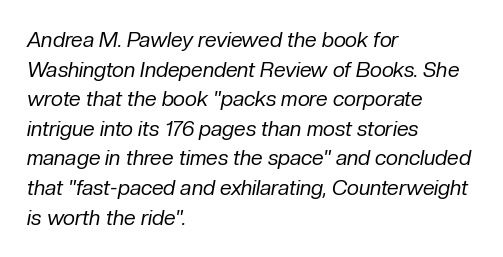
{"italic": "yes", "lean": "right", "slant_degrees": 10, "bold": "no", "underline": "no", "align": "left", "line_spacing": "normal", "line_spacing_ratio": 1.41, "letter_spacing": "normal", "letter_spacing_em": 0.0, "glyph_px": 21}
